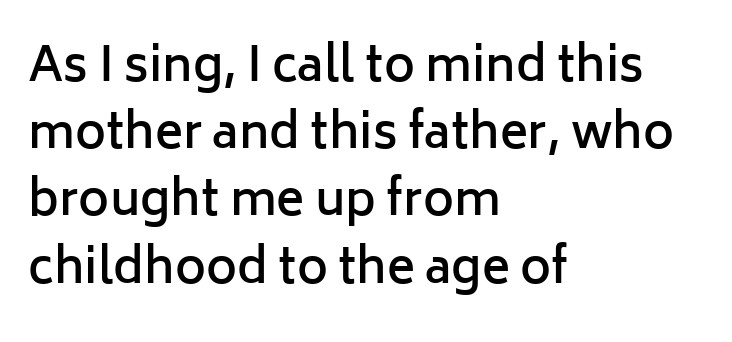
The image shows 47 px semibold sans-serif type, upright; set left-aligned, normal line spacing (1.43x), normal letter spacing, not underlined; low stroke contrast and a medium x-height.
